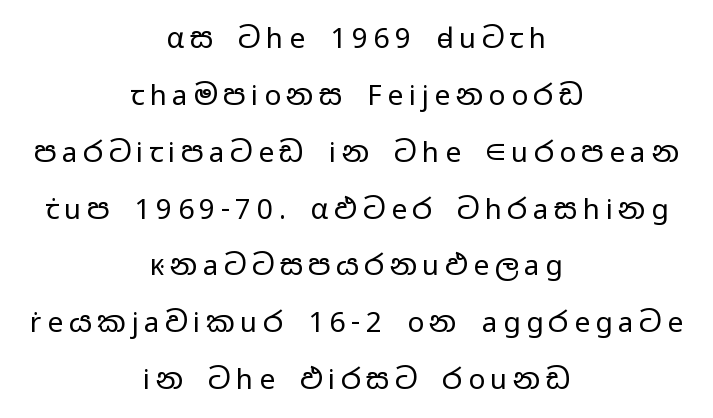
Q: Is the text bold? A: No.
Q: Is the text italic (slanted)? A: No, it is upright.
Q: Is the typeface a serif or a sans-serif typeface? A: Sans-serif.
Q: Is the text underlined? A: No.
Q: How is the paragraph aligned? A: Centered.
Q: Is the spacing between letters normal or unusually wide? A: Unusually wide.
Q: Is the spacing between lines tight, normal or loose? A: Loose.
Q: Width (condensed, normal, or wide)? A: Wide.
Q: Stroke contrast? A: Low.
Q: x-height? A: Medium.
Q: Monospaced? A: No.
